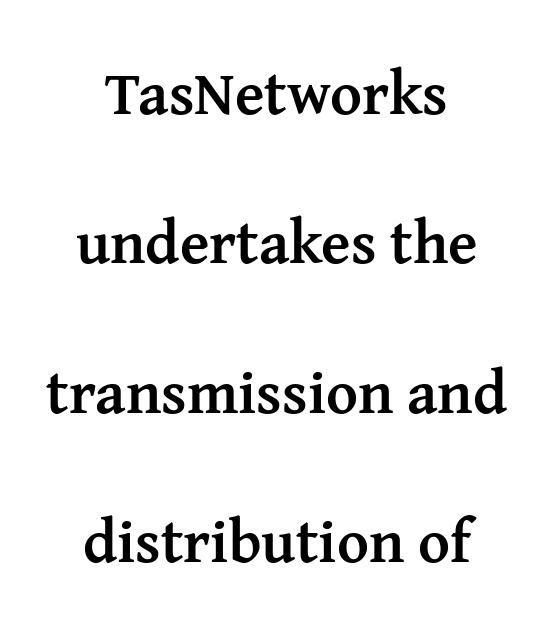
Does the weight exceed regular? Yes, all the way to bold. Short note: letters normally spaced. The rendering positions every line midway between the sides. Quick note: not italic, upright. Underline: absent.
